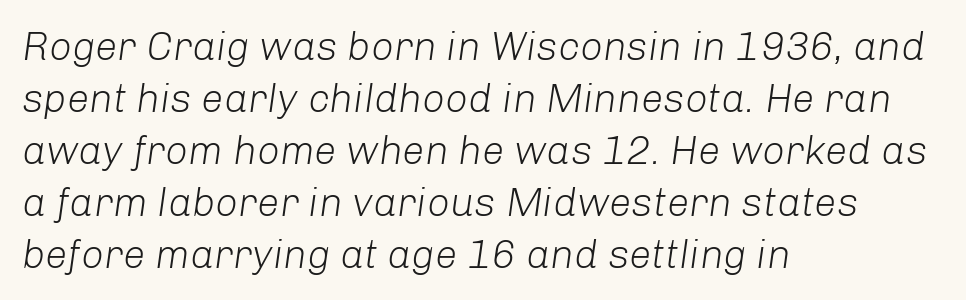
The image shows 40 px light type, italic (leaning right); set left-aligned, normal line spacing (1.3x), normal letter spacing, not underlined; low stroke contrast and a medium x-height.
